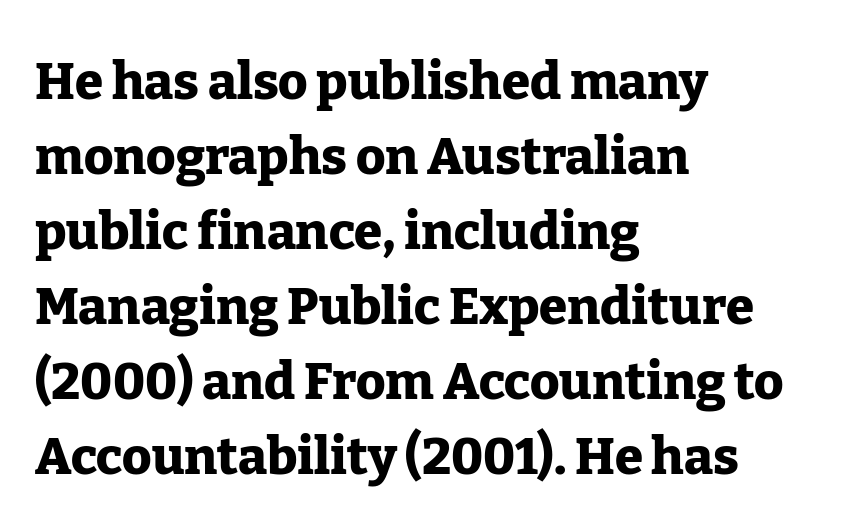
Q: Is the text bold? A: Yes.
Q: Is the text italic (slanted)? A: No, it is upright.
Q: Is the typeface a serif or a sans-serif typeface? A: Serif.
Q: Is the text underlined? A: No.
Q: How is the paragraph aligned? A: Left-aligned.
Q: Is the spacing between letters normal or unusually wide? A: Normal.
Q: Is the spacing between lines tight, normal or loose? A: Normal.
Q: Width (condensed, normal, or wide)? A: Normal.
Q: Stroke contrast? A: Low.
Q: x-height? A: Medium.
Q: Monospaced? A: No.
